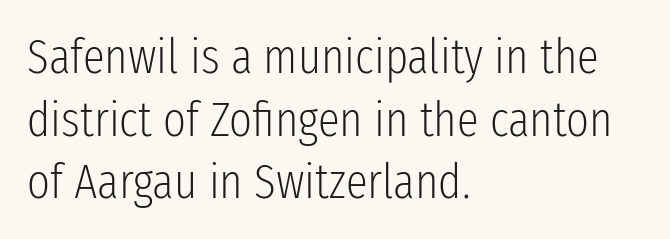
Nobody touched the tracking dial on this one. This sample uses an upright cut, with every glyph sitting square on the baseline. The baseline area is clear. No letter is thick-stroked: the sample isn't bold.
